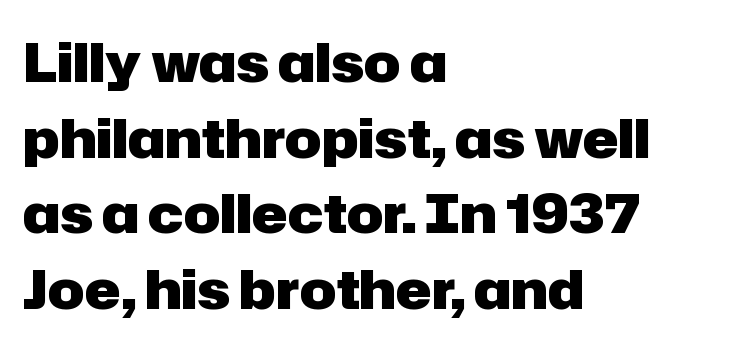
Q: Is the text bold? A: Yes.
Q: Is the text italic (slanted)? A: No, it is upright.
Q: Is the typeface a serif or a sans-serif typeface? A: Sans-serif.
Q: Is the text underlined? A: No.
Q: How is the paragraph aligned? A: Left-aligned.
Q: Is the spacing between letters normal or unusually wide? A: Normal.
Q: Is the spacing between lines tight, normal or loose? A: Normal.
Q: Width (condensed, normal, or wide)? A: Normal.
Q: Stroke contrast? A: Low.
Q: x-height? A: Medium.
Q: Monospaced? A: No.
